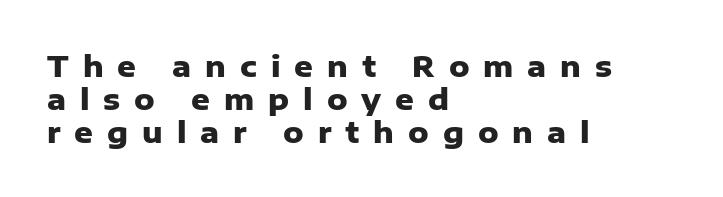
The passage shown is not underscored anywhere. The strokes are fattened all the way to bold. One glance says dense: line gaps are narrower than usual. Do the characters align in a grid? No, the font is proportional. This rendering employs a face without finishing strokes, i.e., a sans-serif.
